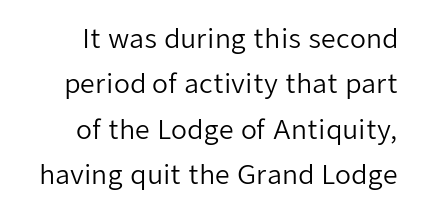
{"italic": "no", "bold": "no", "underline": "no", "line_spacing_ratio": 1.75, "letter_spacing": "normal", "letter_spacing_em": 0.0, "glyph_px": 26}
